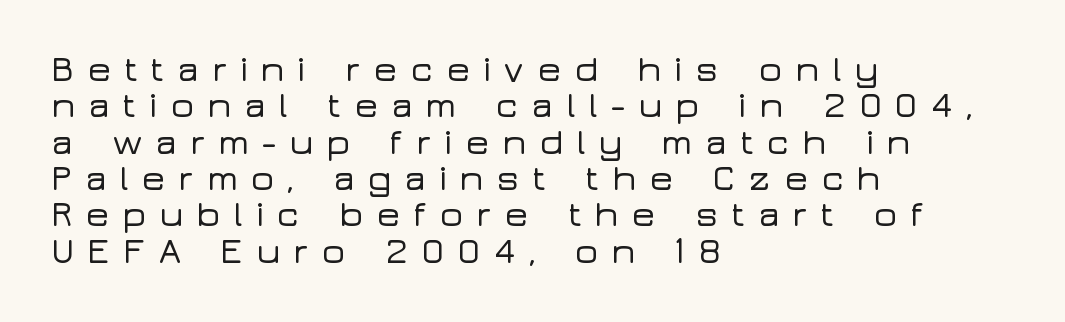
Each letter keeps its own natural width here, so spacing adapts to shape. The axis of the letterforms is exactly vertical. In terms of leading, this rendering errs on the cramped side. All the whitespace from short lines collects on the right. Underlining? Definitely not there.
